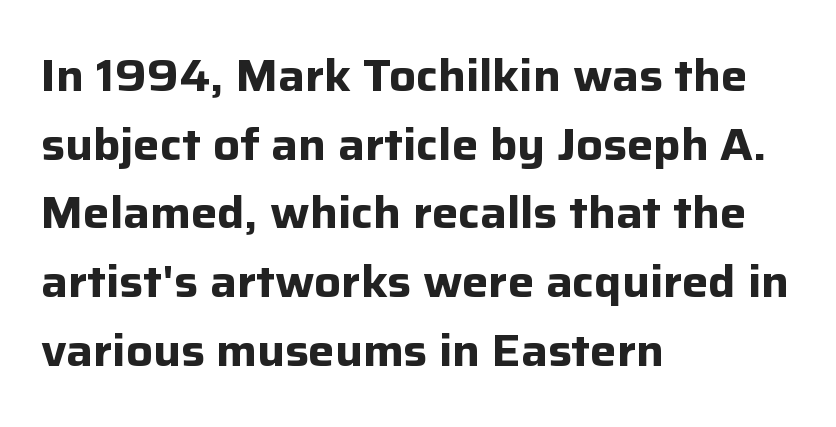
Observe the ordinary spacing: letters are neighbours, not strangers. The rendering uses natural spacing where letterforms have individual widths. Leading matches the norm, producing a regular column. You can tell it's not italic because the verticals are truly vertical. Compared with a centered layout, this one pins lines to the left instead.
